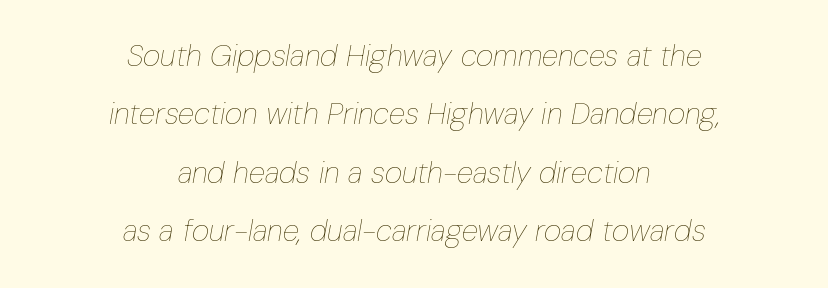
Q: Is the text bold? A: No.
Q: Is the text italic (slanted)? A: Yes, it leans right by about 10 degrees.
Q: Is the text underlined? A: No.
Q: How is the paragraph aligned? A: Centered.
Q: Is the spacing between letters normal or unusually wide? A: Normal.
Q: Is the spacing between lines tight, normal or loose? A: Loose.
Q: Width (condensed, normal, or wide)? A: Condensed.
Q: Stroke contrast? A: Low.
Q: x-height? A: Medium.
Q: Monospaced? A: No.
